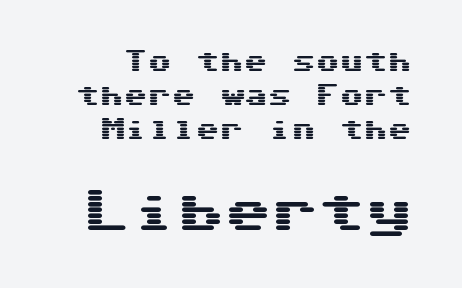
Q: Is the text italic (slanted)? A: No, it is upright.
Q: Is the typeface a serif or a sans-serif typeface? A: Sans-serif.
Q: Is the text underlined? A: No.
Q: Is the spacing between letters normal or unusually wide? A: Normal.
Q: Is the spacing between lines tight, normal or loose? A: Normal.
Q: Which block of text is set in a larger size, the first (top) or the second (bottom)? A: The second (bottom) one.
Q: Width (condensed, normal, or wide)? A: Wide.
Q: Stroke contrast? A: Medium.
Q: x-height? A: Medium.
